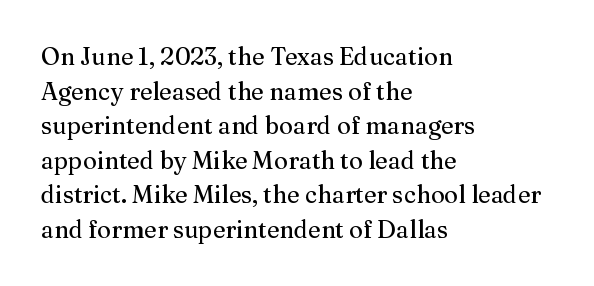
The image shows 24 px text type, upright; set left-aligned, normal line spacing (1.44x), normal letter spacing, not underlined.
